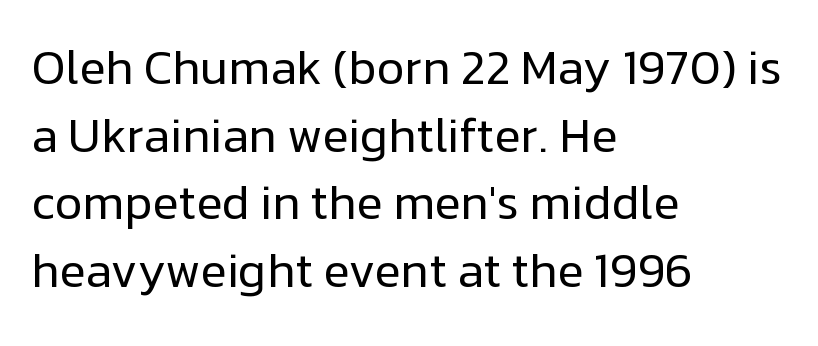
Where is the straight margin? On the left. Students, observe: this is what conventionally led text looks like. Unlike italic type, these characters show no tilt at all. Stroke mass is kept to a normal reading level or below.
